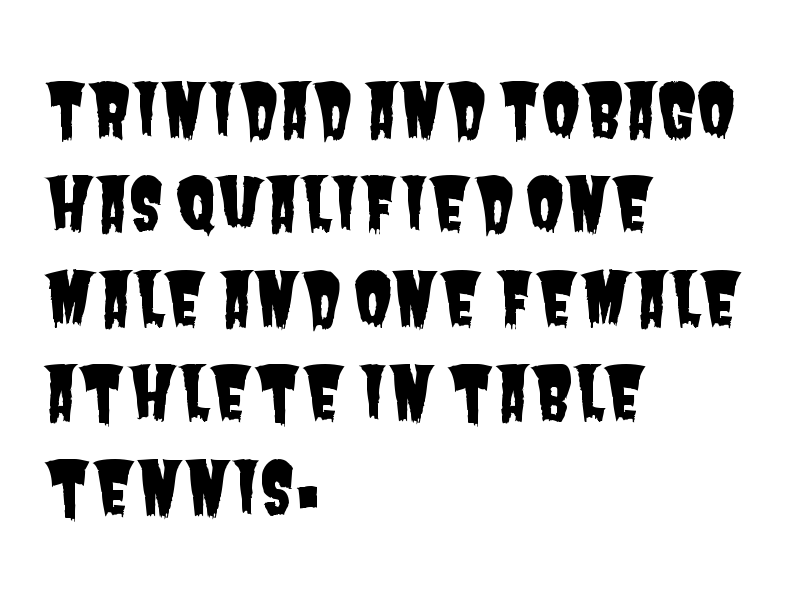
The compositor pushed each line to the left boundary. Honestly, there is no underline to notice here at all. The face used here is proportionally spaced, like ordinary book or web type. How are the letters spaced? Ordinarily, with no added tracking.
